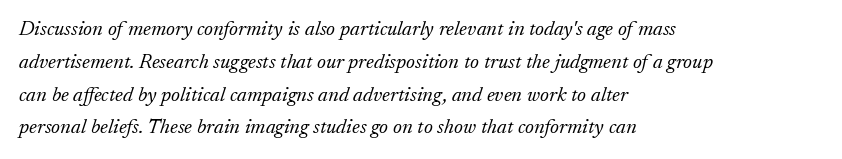
{"italic": "yes", "lean": "right", "slant_degrees": 17, "bold": "no", "underline": "no", "align": "left", "line_spacing": "normal", "line_spacing_ratio": 1.56, "letter_spacing": "normal", "letter_spacing_em": 0.0, "glyph_px": 21}
